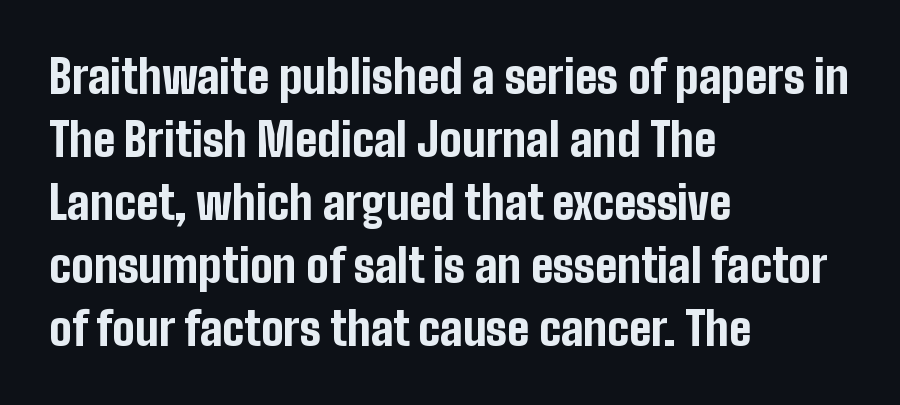
No extra tracking has been applied to these lines. The lettering stays uniformly vertical, giving the passage a roman look. Stroke thickness is high; the sample reads as a true bold. The space beneath each line is pristine and unruled. Is this a fixed-width face? No — the glyphs have proportional, varying widths.
